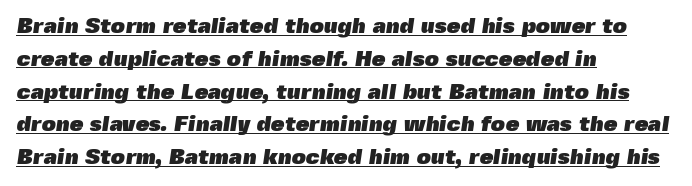
{"bold": "yes", "underline": "yes", "align": "left", "line_spacing": "normal", "line_spacing_ratio": 1.49, "letter_spacing": "normal", "letter_spacing_em": 0.0, "glyph_px": 22}
